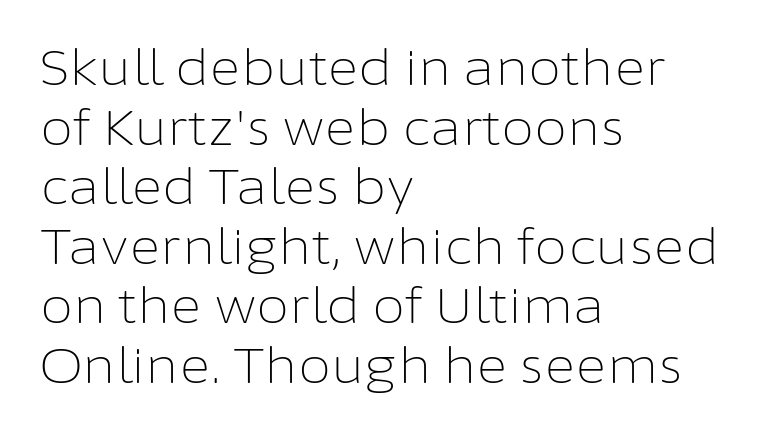
Compared with a centered layout, this one pins lines to the left instead. The line texture is even and compact thanks to regular tracking. You could not count columns in this text — the font is proportionally spaced. Clear beneath every line of the passage. The strokes are not fattened; the text isn't bold.
